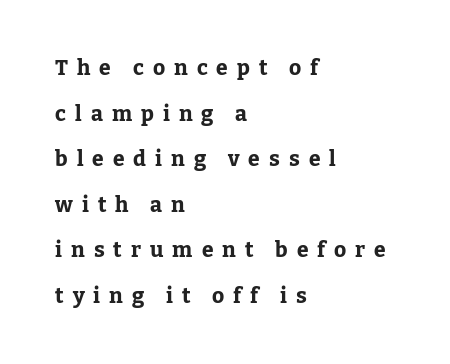
The zone under the glyphs is completely vacant. Nope, not italic — everything's standing straight. You'd pick this weight for a headline — it's a proper bold. Whoever set this chose breathing room over compactness in the vertical rhythm. Visually the block forms a straight wall on the left and a jagged coastline on the right. The rendering inserts visible extra space after every character.
